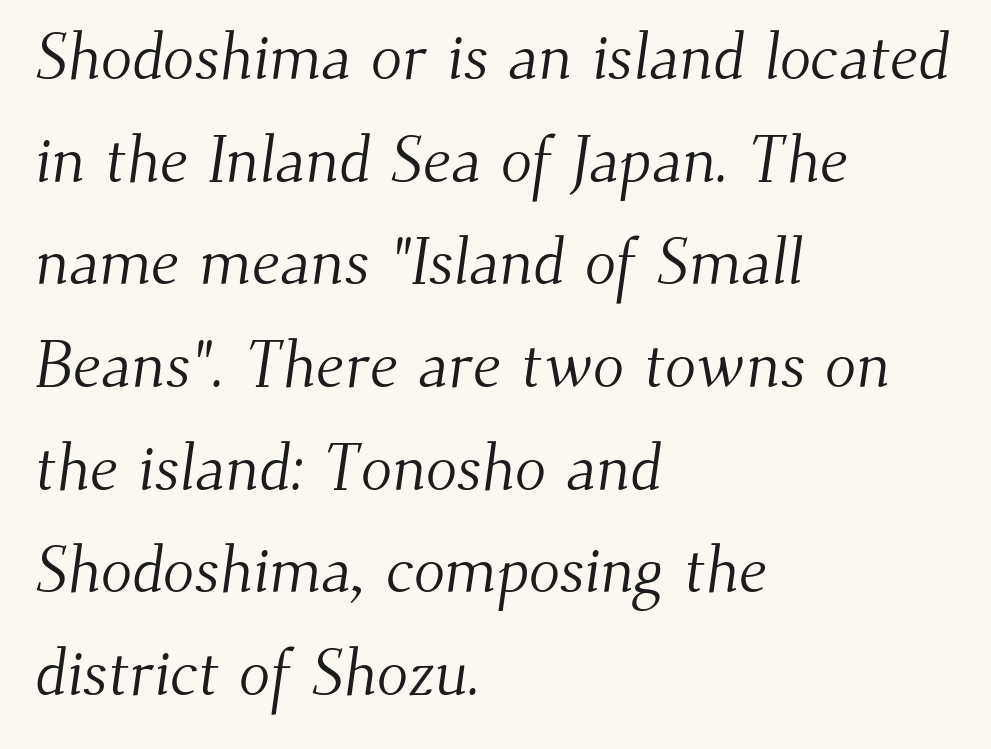
{"serif": "yes", "bold": "no", "weight": "light", "width": "normal", "stroke_contrast": "medium", "x_height": "small", "monospaced": "no", "underline": "no", "align": "left", "line_spacing": "normal", "line_spacing_ratio": 1.58, "letter_spacing": "normal", "letter_spacing_em": 0.0, "glyph_px": 65}
